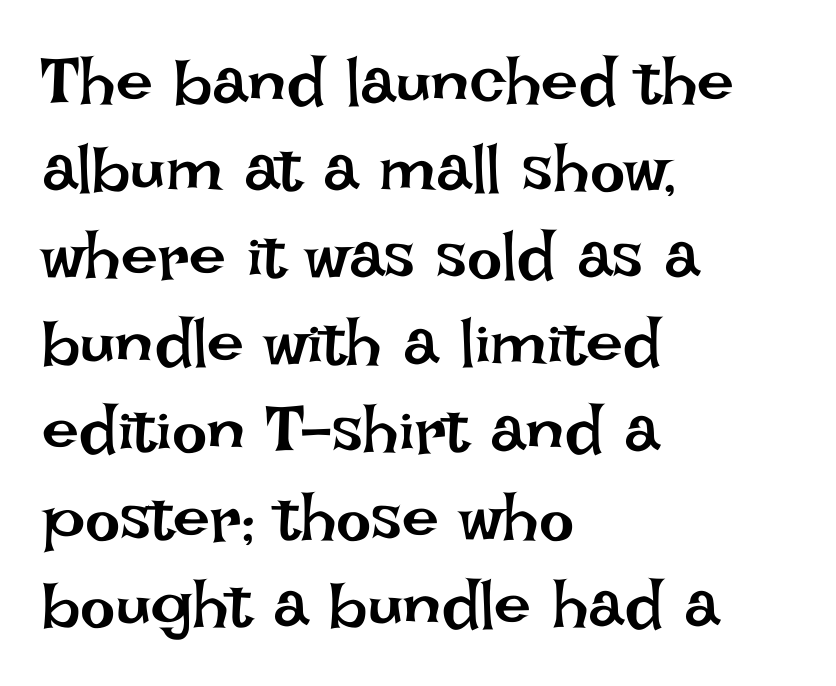
A bare baseline throughout the passage. Tracking value appears to be zero — textbook default spacing. Do the letters lean? They stand straight. Letters have the restrained weight of plain body copy at most. Line spacing here is normal. Visually the block forms a straight wall on the left and a jagged coastline on the right.
